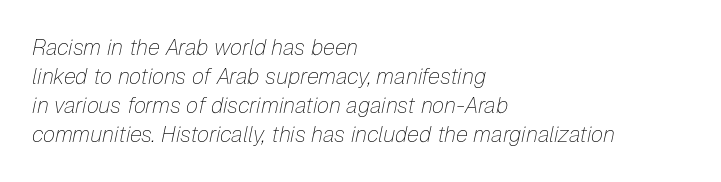
{"italic": "yes", "lean": "right", "slant_degrees": 12, "bold": "no", "underline": "no", "align": "left", "line_spacing": "normal", "line_spacing_ratio": 1.32, "letter_spacing": "normal", "letter_spacing_em": 0.0, "glyph_px": 22}
